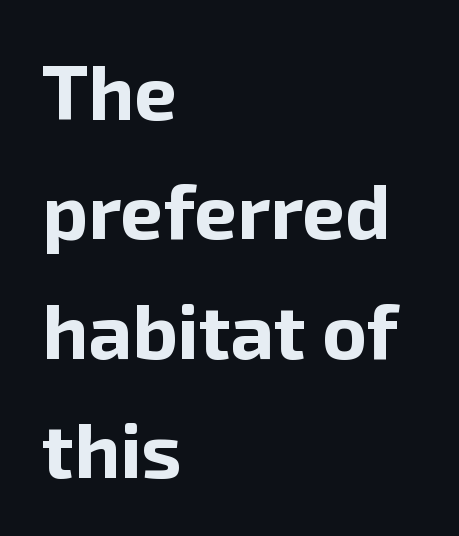
{"serif": "no", "italic": "no", "bold": "yes", "weight": "bold", "width": "normal", "stroke_contrast": "low", "x_height": "medium", "monospaced": "no", "underline": "no", "align": "left", "line_spacing": "normal", "line_spacing_ratio": 1.55, "letter_spacing": "normal", "letter_spacing_em": 0.0, "glyph_px": 77}
